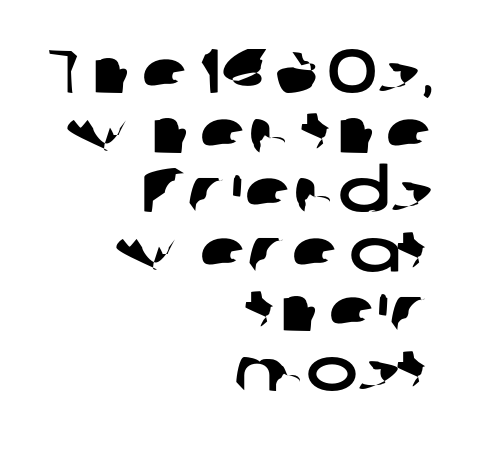
Q: Is the typeface a serif or a sans-serif typeface? A: Sans-serif.
Q: Is the text underlined? A: No.
Q: How is the paragraph aligned? A: Right-aligned.
Q: Is the spacing between letters normal or unusually wide? A: Normal.
Q: Is the spacing between lines tight, normal or loose? A: Tight.
Q: Width (condensed, normal, or wide)? A: Wide.
Q: Stroke contrast? A: Low.
Q: x-height? A: Medium.
Q: Monospaced? A: No.
